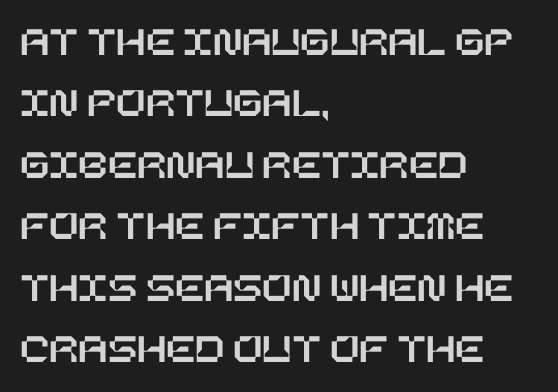
Decoration check: the copy has no underline. Students, observe: this is what conventionally led text looks like. The passage is arranged the way most books set body copy — flush left. Upright lettering throughout. Between one letter and the next there's only the usual sliver of space.
